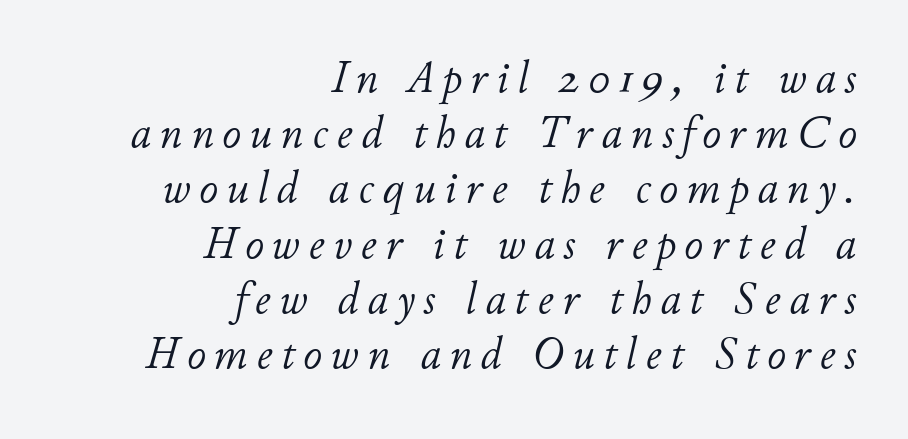
{"italic": "yes", "lean": "right", "slant_degrees": 11, "bold": "no", "weight": "light", "width": "normal", "stroke_contrast": "low", "x_height": "small", "monospaced": "no", "underline": "no", "align": "right", "line_spacing_ratio": 1.2, "glyph_px": 46}
